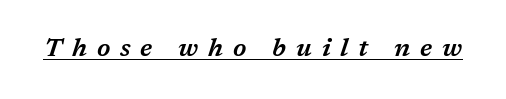
The image shows 26 px text type, italic (leaning right); set unusually wide letter spacing (+0.38 em), underlined.
